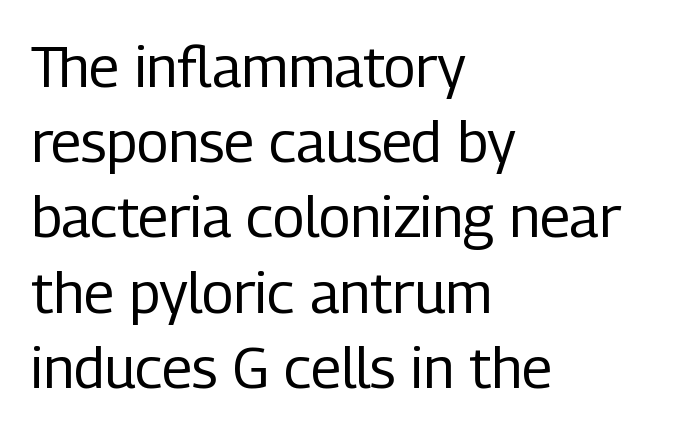
The image shows 57 px regular-weight, condensed sans-serif type, upright; set left-aligned, normal line spacing (1.32x), normal letter spacing, not underlined; low stroke contrast and a medium x-height.
